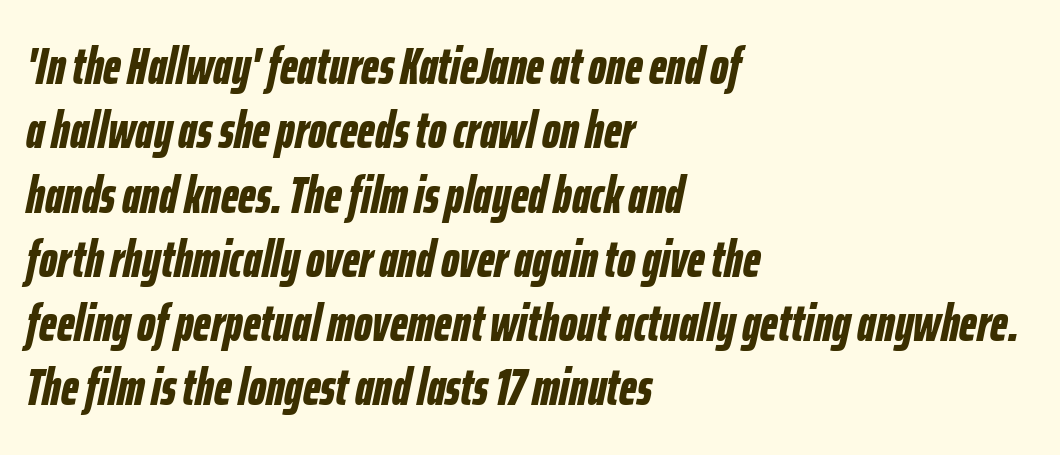
Q: Is the text bold? A: Yes.
Q: Is the text italic (slanted)? A: Yes, it leans right by about 12 degrees.
Q: Is the text underlined? A: No.
Q: How is the paragraph aligned? A: Left-aligned.
Q: Is the spacing between letters normal or unusually wide? A: Normal.
Q: Is the spacing between lines tight, normal or loose? A: Normal.
Q: Width (condensed, normal, or wide)? A: Condensed.
Q: Stroke contrast? A: Low.
Q: x-height? A: Medium.
Q: Monospaced? A: No.
